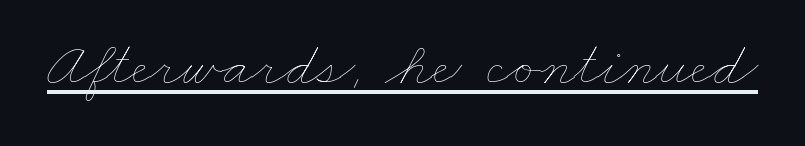
Q: Is the text bold? A: No.
Q: Is the text underlined? A: Yes.
Q: Is the spacing between letters normal or unusually wide? A: Normal.
Q: Width (condensed, normal, or wide)? A: Wide.
Q: Stroke contrast? A: Low.
Q: x-height? A: Small.
Q: Monospaced? A: No.
